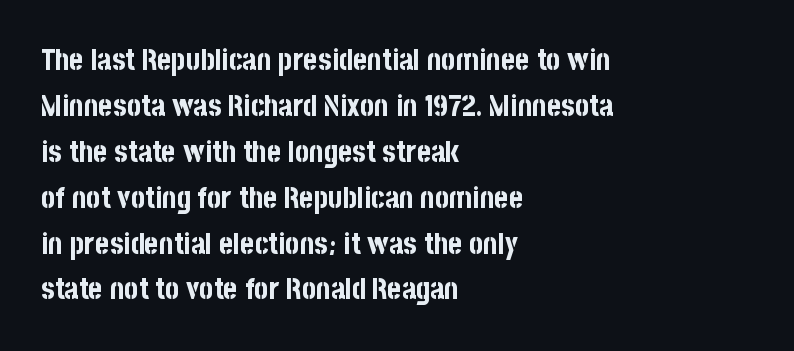
The image shows 30 px bold, condensed sans-serif type, upright; set left-aligned, normal line spacing (1.53x), normal letter spacing, not underlined; low stroke contrast and a large x-height.
